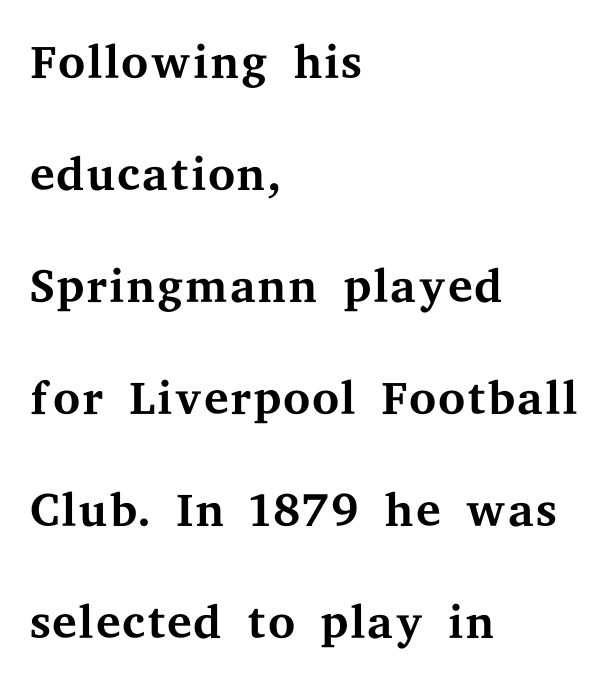
This reads as an unemphasized weight, regular at the heaviest. A typesetter would call this zero additional tracking. The face used here is proportionally spaced, like ordinary book or web type. The rendering uses a moderate line-height, typical for paragraphs. Are there feet on the stems? There are — it's a serif.
